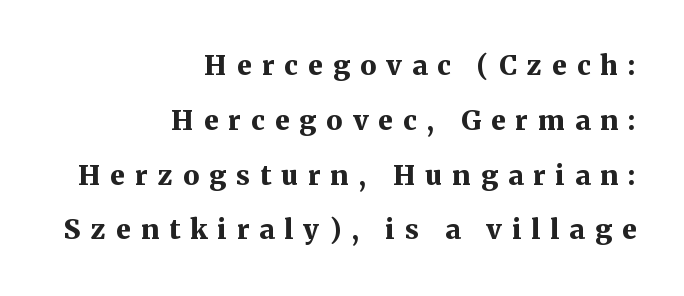
The image shows 27 px bold type, upright; set right-aligned, loose line spacing (2.03x), unusually wide letter spacing (+0.38 em), not underlined.
